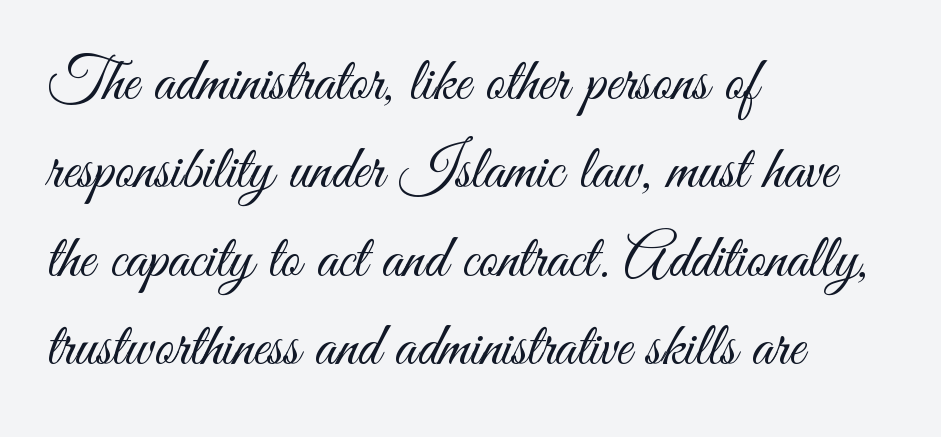
Q: Is the text bold? A: No.
Q: Is the text italic (slanted)? A: Yes.
Q: Is the typeface a serif or a sans-serif typeface? A: Sans-serif.
Q: Is the text underlined? A: No.
Q: How is the paragraph aligned? A: Left-aligned.
Q: Is the spacing between letters normal or unusually wide? A: Normal.
Q: Is the spacing between lines tight, normal or loose? A: Normal.
Q: Width (condensed, normal, or wide)? A: Condensed.
Q: Stroke contrast? A: Medium.
Q: x-height? A: Small.
Q: Monospaced? A: No.
